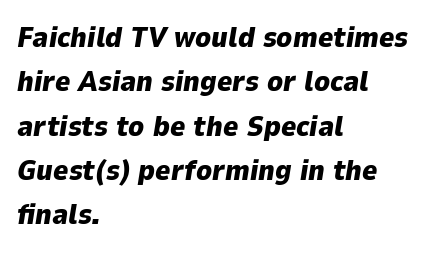
The image shows 29 px heavy type, italic (leaning right); set left-aligned, normal line spacing (1.53x), normal letter spacing, not underlined; low stroke contrast and a medium x-height.
